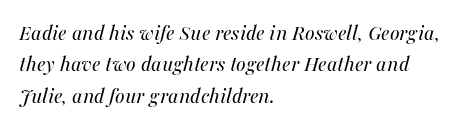
The baseline area is clear. The rendering uses a moderate line-height, typical for paragraphs. Is the letter spacing exaggerated? No — it looks like the ordinary default. If you drew a ruler down the left edge, every line would touch it. This reads as an unemphasized weight, regular at the heaviest. These lines were composed using italics.
